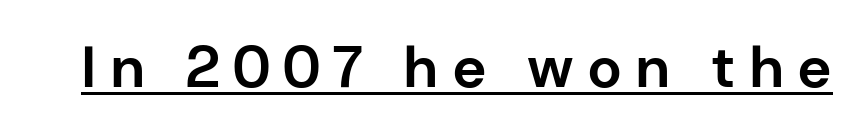
{"serif": "no", "italic": "no", "bold": "yes", "weight": "bold", "width": "normal", "stroke_contrast": "low", "x_height": "medium", "monospaced": "no", "underline": "yes", "letter_spacing": "wide", "letter_spacing_em": 0.23, "glyph_px": 58}
